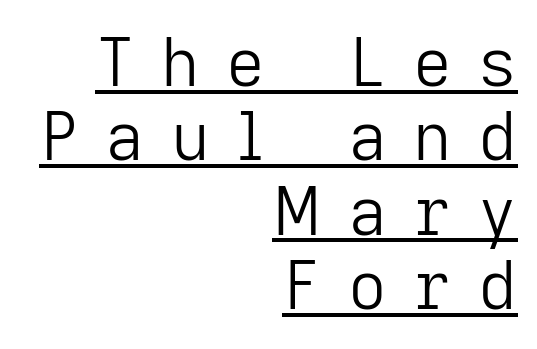
The image shows 67 px light sans-serif type, upright; set right-aligned, tight line spacing (1.11x), unusually wide letter spacing (+0.4 em), underlined; low stroke contrast and a medium x-height.
